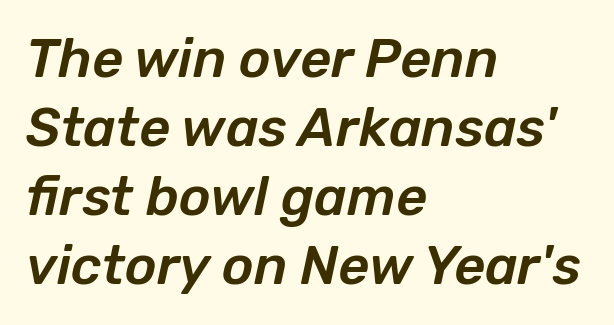
{"italic": "yes", "lean": "right", "slant_degrees": 12, "width": "normal", "stroke_contrast": "low", "x_height": "medium", "monospaced": "no", "underline": "no", "align": "left", "line_spacing": "normal", "line_spacing_ratio": 1.28, "letter_spacing": "normal", "letter_spacing_em": 0.0, "glyph_px": 54}
